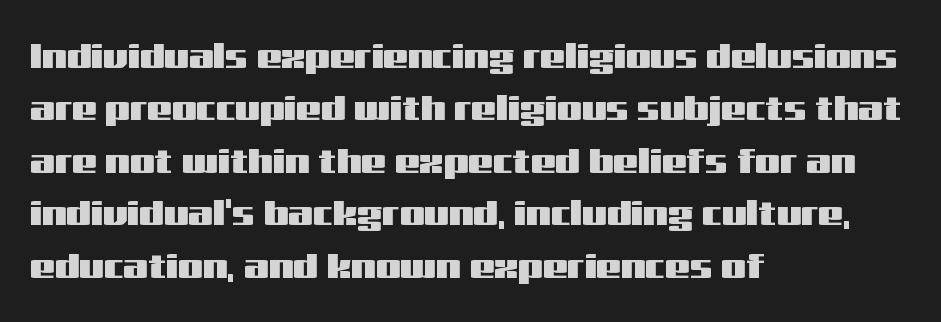
{"serif": "no", "italic": "no", "width": "wide", "stroke_contrast": "medium", "x_height": "medium", "monospaced": "no", "underline": "no", "align": "left", "line_spacing": "normal", "line_spacing_ratio": 1.5, "letter_spacing": "normal", "letter_spacing_em": 0.0, "glyph_px": 35}
